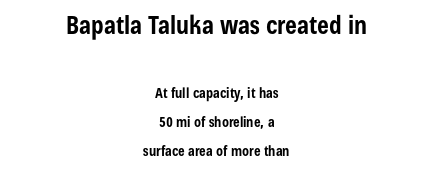
Does the copy run flush right? No — it is centered line by line. Horizontal bands of white between lines are thick stripes. Rendered with straight, roman letterforms. Bigger letters appear in the top chunk; the bottom chunk is reduced. Each glyph is drawn with heavy, bold strokes. The baseline area is clear.
